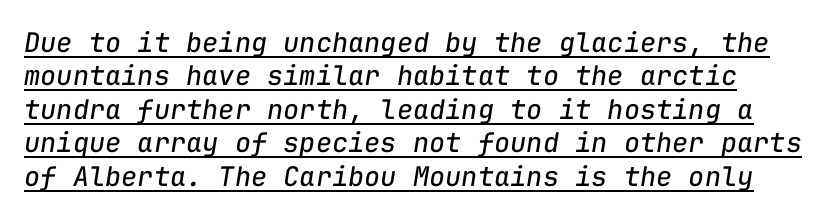
Characters follow at the spacing the type designer built in. The lettering tilts uniformly, giving the passage an italic look. The letters look calm and open, with moderate or lighter stems. Does a line run under the words? Yes, clearly.
